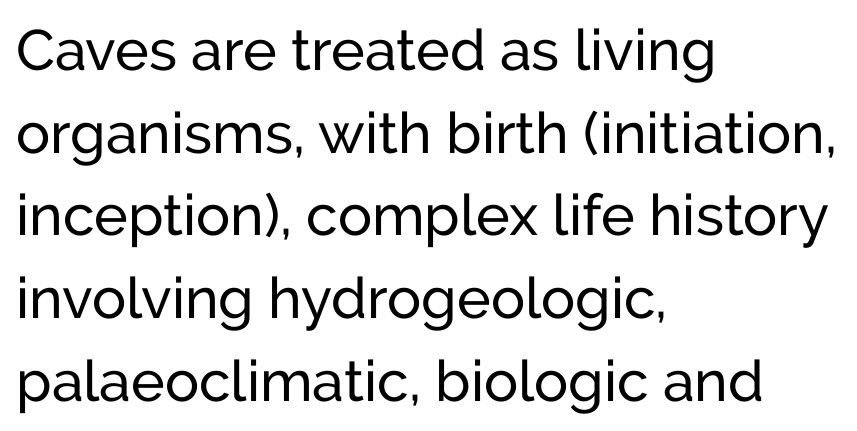
The horizontal fit of the characters is conventional and even. Observe the absence of serifs on each vertical stroke in this sample. Each stroke keeps to a modest, everyday thickness or less. Evenly set lines give the paragraph a standard silhouette. The lettering holds an erect, upright posture throughout. Any mark beneath the type? The region is blank.
